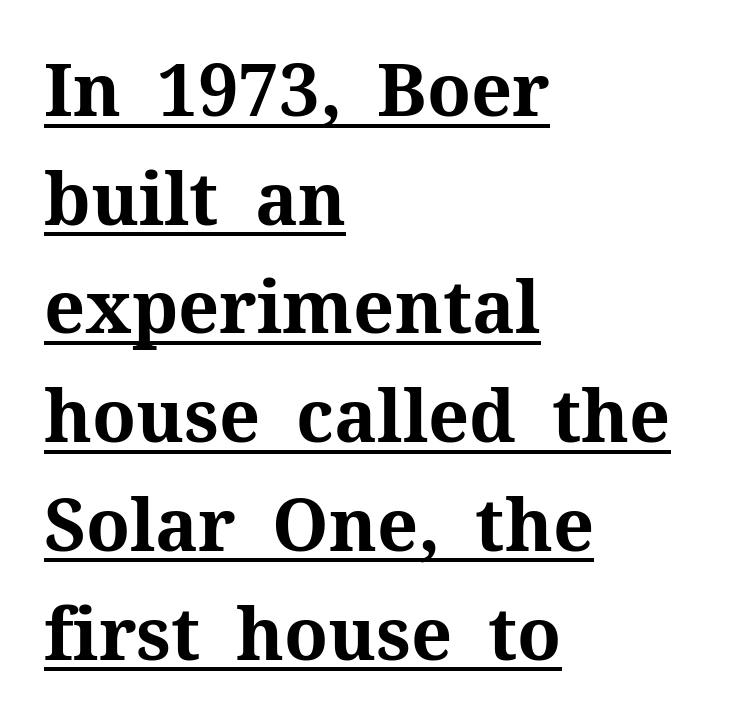
The letters advance in unequal steps, a hallmark of proportional type. This is underlined copy, the kind a proofreader might mark for attention. The letters carry serifs — small finishing strokes at the ends of their stems. The font's upright variant was chosen for this text. The rendering anchors every line to the left-hand side. The tracking reads as untouched default to a designer's eye.
